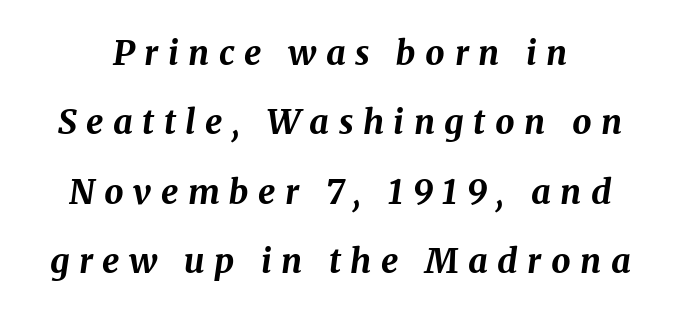
Regarding leading, the lines here are spaced well apart. Looks like regular typesetting: each glyph gets only the width it needs. The passage shown is emphatically bold. The words here are not underlined.
